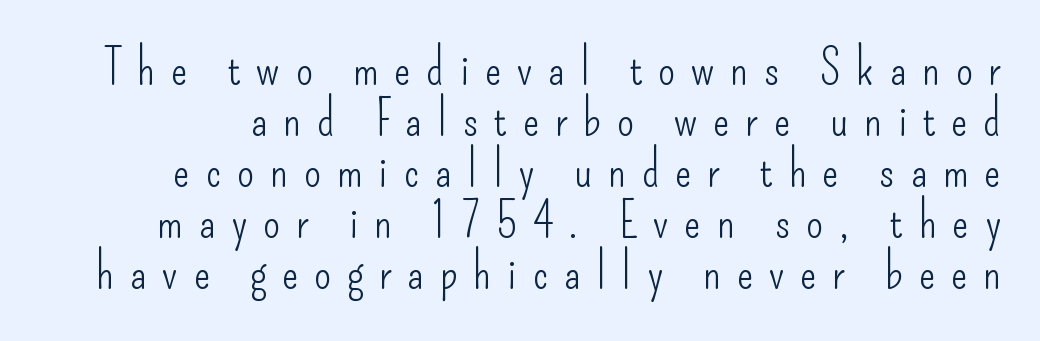
Each stroke keeps to a modest, everyday thickness or less. The rendering shows plain stroke endings on the letterforms — a sans-serif design. This is roman type, the default non-slanted kind. The space beneath each line is pristine and unruled.
